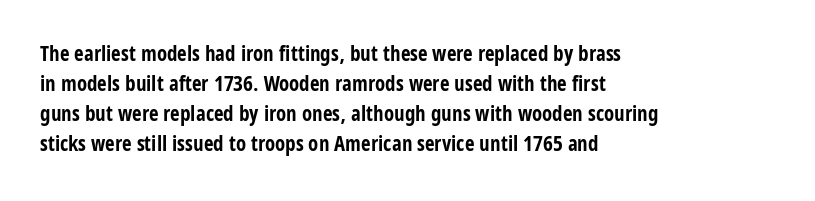
The font's upright variant was chosen for this text. These lines keep a tight, regular rhythm from letter to letter. Notice how thick the strokes are: this is what a full bold looks like. These lines sit exactly where default settings would place them.
